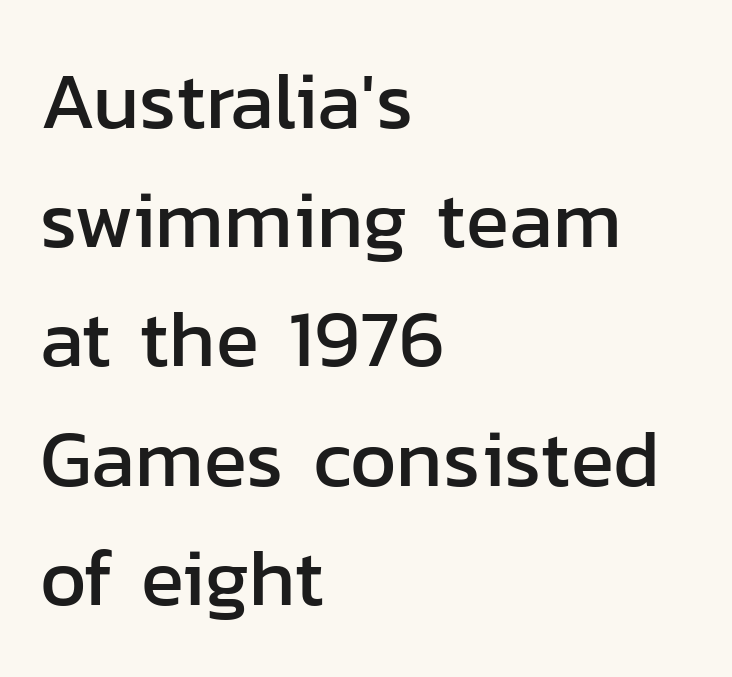
Q: Is the text italic (slanted)? A: No, it is upright.
Q: Is the typeface a serif or a sans-serif typeface? A: Sans-serif.
Q: Is the text underlined? A: No.
Q: How is the paragraph aligned? A: Left-aligned.
Q: Is the spacing between letters normal or unusually wide? A: Normal.
Q: Is the spacing between lines tight, normal or loose? A: Normal.
Q: Width (condensed, normal, or wide)? A: Normal.
Q: Stroke contrast? A: Low.
Q: x-height? A: Medium.
Q: Monospaced? A: No.
